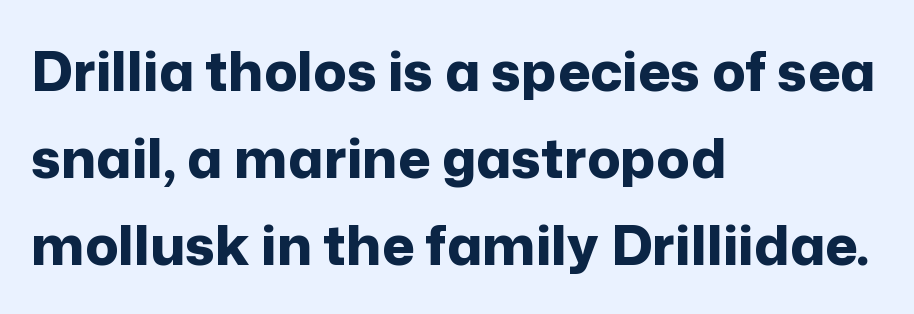
{"serif": "no", "italic": "no", "bold": "yes", "weight": "bold", "width": "normal", "stroke_contrast": "low", "x_height": "medium", "monospaced": "no", "underline": "no", "align": "left", "line_spacing": "normal", "line_spacing_ratio": 1.58, "letter_spacing": "normal", "letter_spacing_em": 0.0, "glyph_px": 55}
